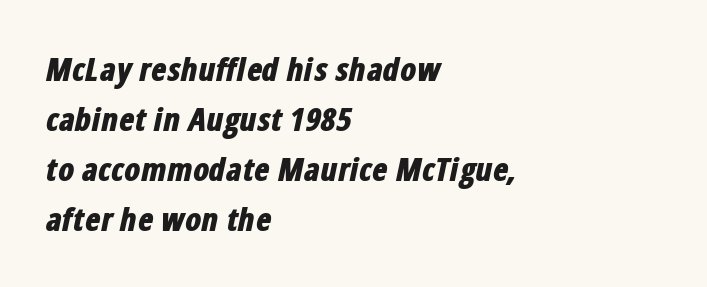
The face used here has a pronounced slope to its letters. Underlining? Definitely not there. These lines are rendered in a variable-pitch font. Quick note: interline space is typical. The characters look thick and weighty, a clear bold. You could call the tracking neutral — neither tight nor loose.
